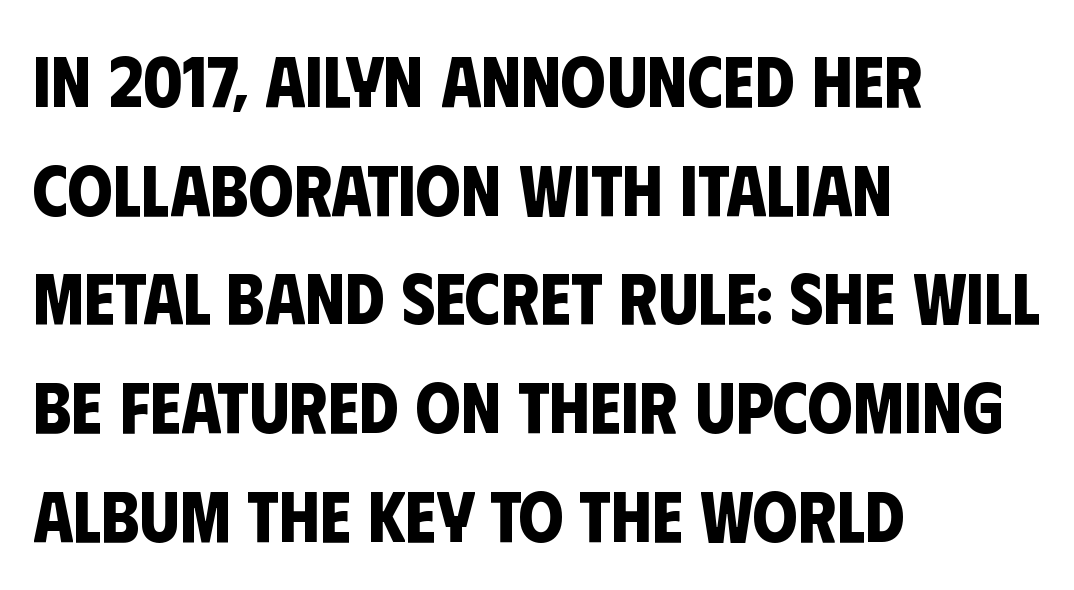
Q: Is the text bold? A: Yes.
Q: Is the typeface a serif or a sans-serif typeface? A: Sans-serif.
Q: Is the text underlined? A: No.
Q: How is the paragraph aligned? A: Left-aligned.
Q: Is the spacing between letters normal or unusually wide? A: Normal.
Q: Is the spacing between lines tight, normal or loose? A: Normal.
Q: Width (condensed, normal, or wide)? A: Condensed.
Q: Stroke contrast? A: Low.
Q: x-height? A: Large.
Q: Monospaced? A: No.
